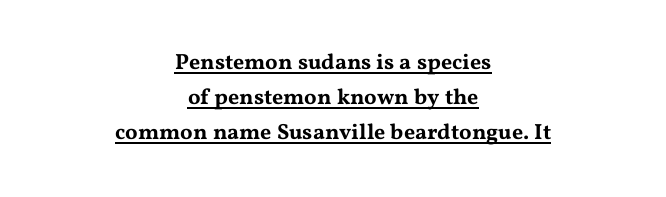
{"italic": "no", "underline": "yes", "align": "center", "line_spacing": "normal", "line_spacing_ratio": 1.59, "letter_spacing": "normal", "letter_spacing_em": 0.0, "glyph_px": 22}
